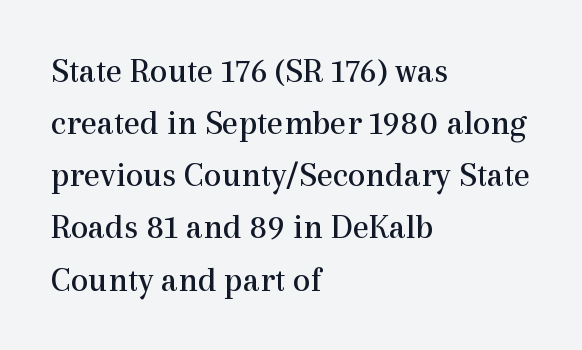
The image shows 35 px regular-weight serif type, upright; set left-aligned, normal line spacing (1.49x), normal letter spacing, not underlined; a medium x-height.
